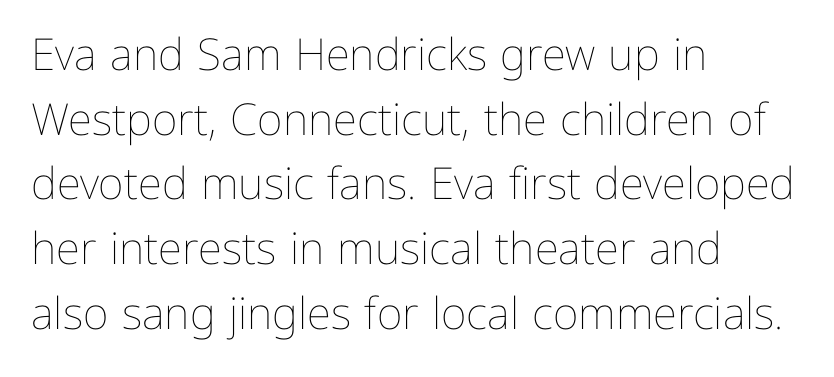
The image shows 44 px thin type, upright; set left-aligned, normal line spacing (1.47x), normal letter spacing, not underlined; low stroke contrast and a medium x-height.
